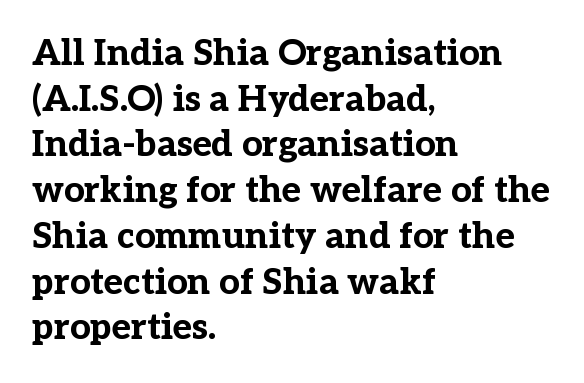
{"serif": "yes", "italic": "no", "bold": "yes", "weight": "bold", "width": "normal", "stroke_contrast": "low", "x_height": "medium", "monospaced": "no", "underline": "no", "align": "left", "line_spacing": "normal", "line_spacing_ratio": 1.27, "letter_spacing": "normal", "letter_spacing_em": 0.0, "glyph_px": 36}
